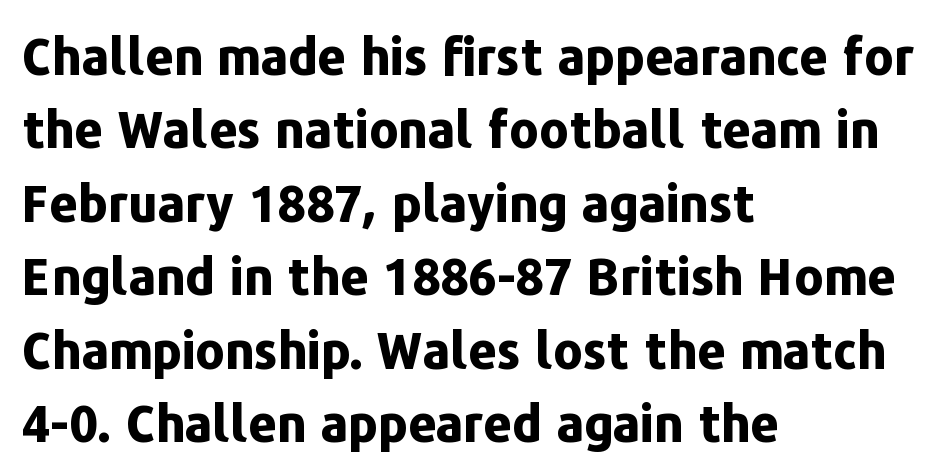
Emphasis by weight is at full strength: bold. In terms of posture, this sample is upright. Descenders are the only things crossing below the line. The glyphs in this specimen are sans serif. The setting favours the left margin, as ordinary paragraphs usually do.
